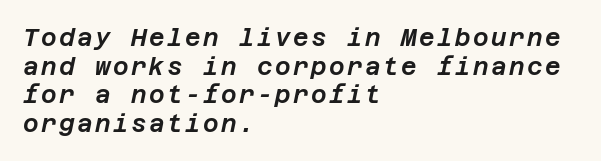
Q: Is the text italic (slanted)? A: Yes, it leans right by about 12 degrees.
Q: Is the text underlined? A: No.
Q: How is the paragraph aligned? A: Left-aligned.
